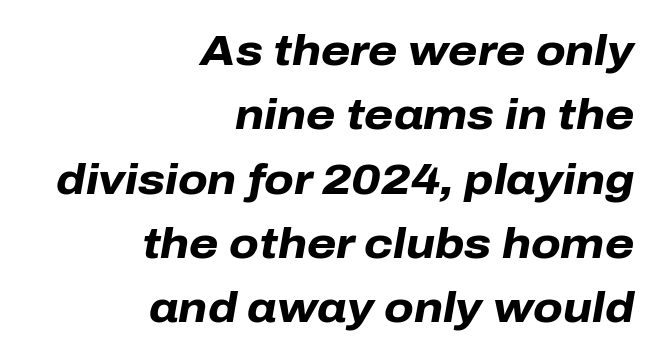
These lines are rendered in a variable-pitch font. The line texture is even and compact thanks to regular tracking. The designer left line spacing at the default. Where is the straight margin? On the right. Clear beneath every line of the passage. Bold? Absolutely — the strokes are thick and heavy.
